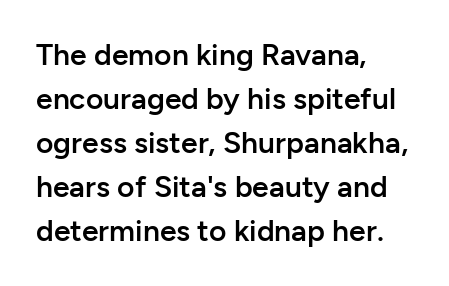
{"serif": "no", "italic": "no", "bold": "semi", "weight": "semibold", "width": "normal", "stroke_contrast": "low", "x_height": "medium", "monospaced": "no", "underline": "no", "align": "left", "line_spacing": "normal", "line_spacing_ratio": 1.47, "letter_spacing": "normal", "letter_spacing_em": 0.0, "glyph_px": 30}
